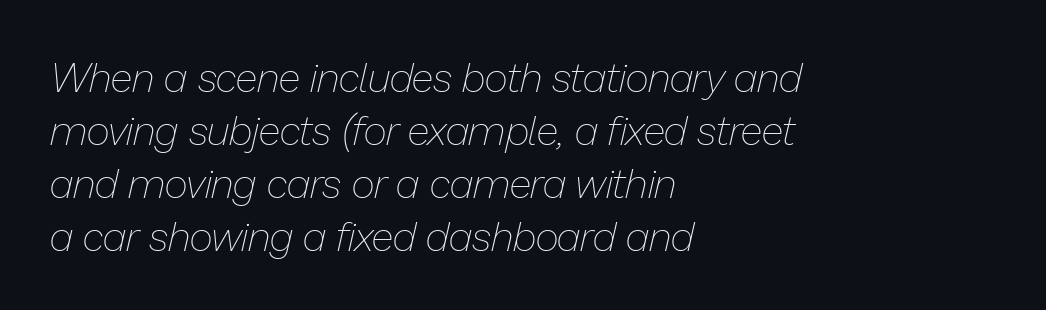
{"italic": "yes", "lean": "right", "slant_degrees": 13, "bold": "no", "weight": "thin", "width": "normal", "stroke_contrast": "low", "x_height": "medium", "monospaced": "no", "underline": "no", "align": "left", "line_spacing": "normal", "line_spacing_ratio": 1.29, "letter_spacing": "normal", "letter_spacing_em": 0.0, "glyph_px": 41}
